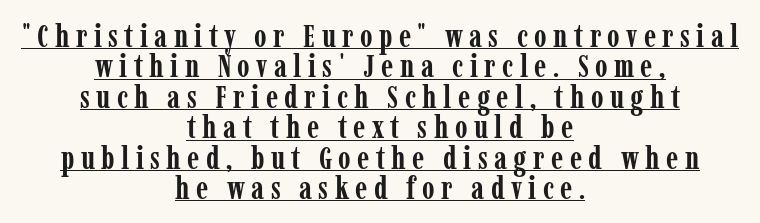
The image shows 32 px semibold, condensed serif type, upright; set centered, tight line spacing (0.95x), unusually wide letter spacing (+0.2 em), underlined; low stroke contrast and a medium x-height.
